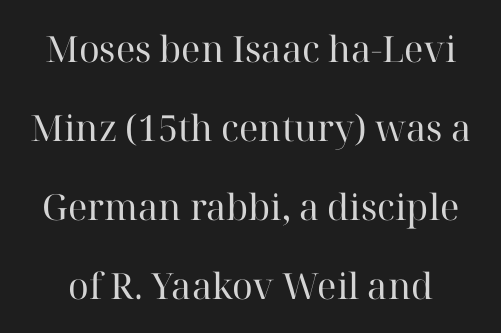
The image shows 36 px regular-weight serif type, upright; set loose line spacing (2.19x), normal letter spacing, not underlined; high stroke contrast and a medium x-height.
